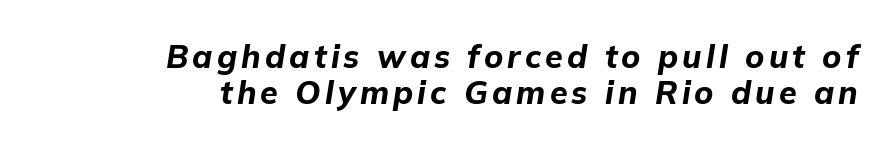
The image shows 32 px bold type, italic (leaning right); set right-aligned, tight line spacing (1.13x), not underlined; low stroke contrast and a medium x-height.
